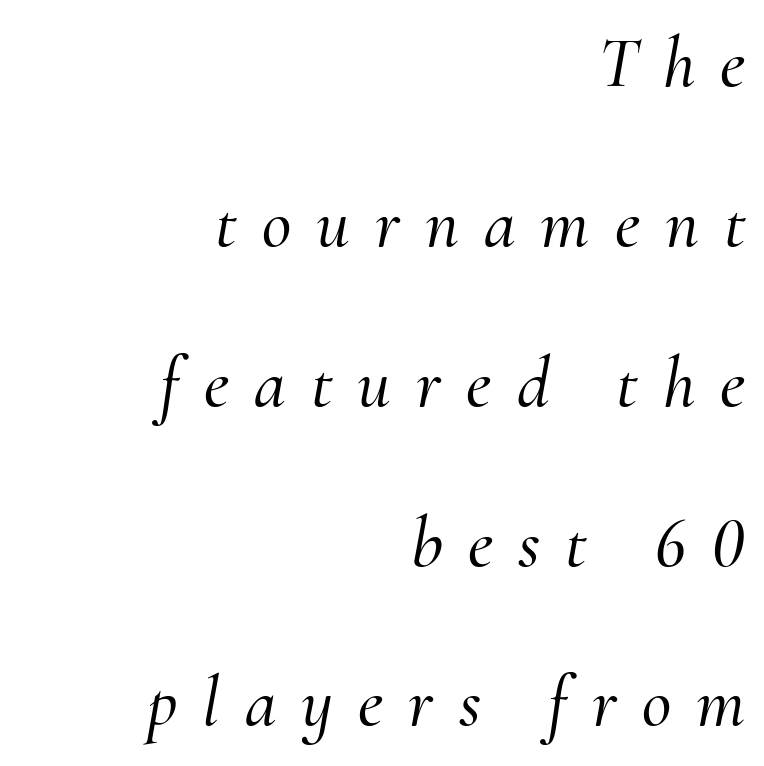
{"serif": "yes", "italic": "yes", "lean": "right", "slant_degrees": 10, "width": "normal", "stroke_contrast": "medium", "x_height": "small", "monospaced": "no", "underline": "no", "align": "right", "line_spacing": "loose", "line_spacing_ratio": 2.22, "letter_spacing": "wide", "letter_spacing_em": 0.35, "glyph_px": 72}
